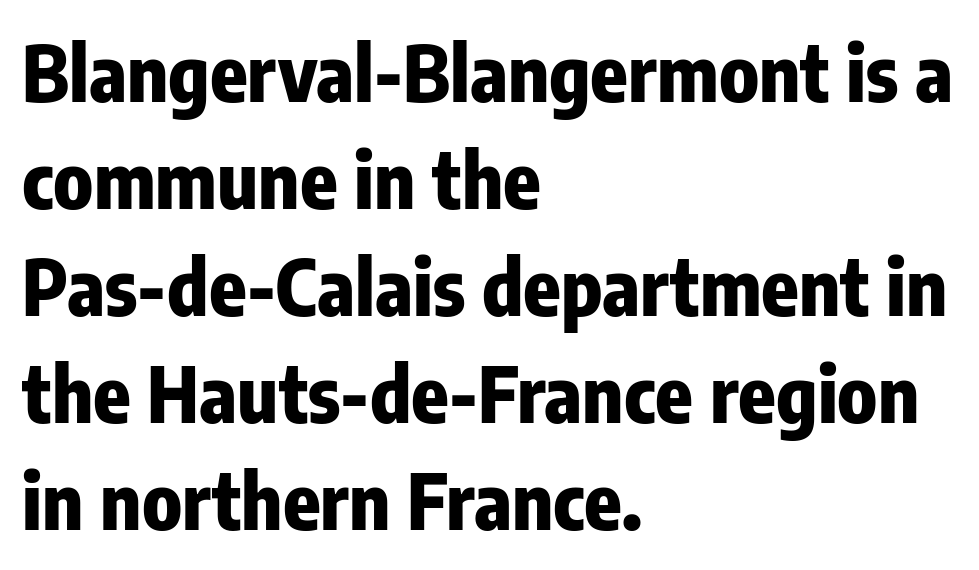
{"serif": "no", "italic": "no", "bold": "yes", "weight": "heavy", "width": "condensed", "stroke_contrast": "low", "x_height": "medium", "monospaced": "no", "underline": "no", "align": "left", "line_spacing": "normal", "line_spacing_ratio": 1.39, "letter_spacing": "normal", "letter_spacing_em": 0.0, "glyph_px": 77}
